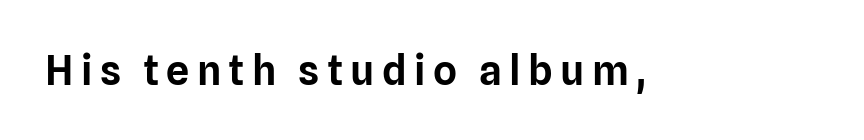
Q: Is the text italic (slanted)? A: No, it is upright.
Q: Is the typeface a serif or a sans-serif typeface? A: Sans-serif.
Q: Is the text underlined? A: No.
Q: Width (condensed, normal, or wide)? A: Normal.
Q: Stroke contrast? A: Low.
Q: x-height? A: Medium.
Q: Monospaced? A: No.
